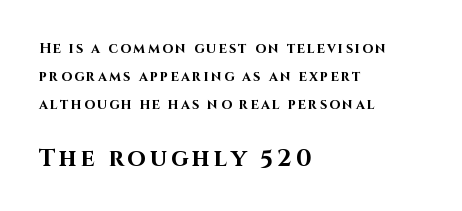
The image shows 24 px bold type, upright; set left-aligned, loose line spacing (2.0x), not underlined; the second (bottom) block is 1.71x larger.
